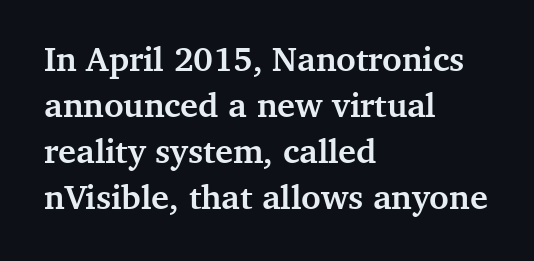
{"serif": "yes", "italic": "no", "bold": "yes", "weight": "semibold", "width": "normal", "stroke_contrast": "medium", "x_height": "medium", "monospaced": "no", "underline": "no", "align": "left", "line_spacing": "normal", "line_spacing_ratio": 1.35, "letter_spacing": "normal", "letter_spacing_em": 0.0, "glyph_px": 34}
